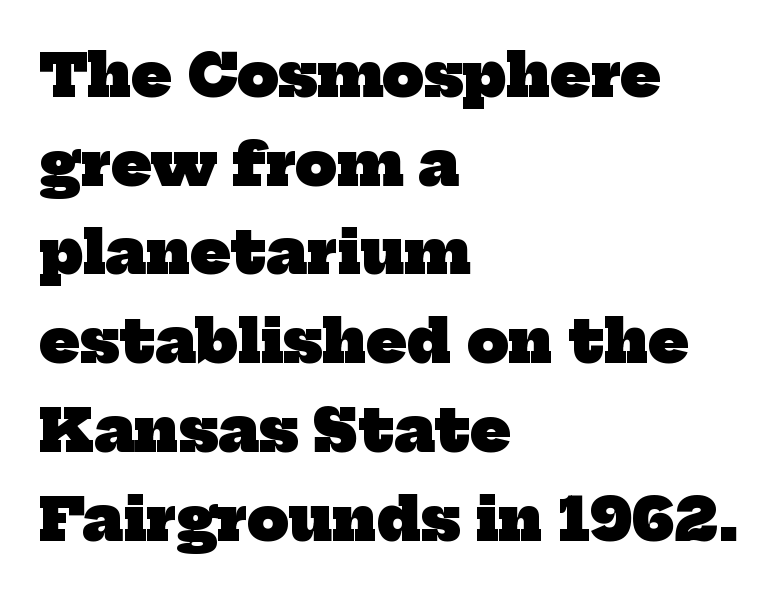
Q: Is the text bold? A: Yes.
Q: Is the typeface a serif or a sans-serif typeface? A: Serif.
Q: Is the text underlined? A: No.
Q: How is the paragraph aligned? A: Left-aligned.
Q: Is the spacing between letters normal or unusually wide? A: Normal.
Q: Is the spacing between lines tight, normal or loose? A: Normal.
Q: Width (condensed, normal, or wide)? A: Normal.
Q: Stroke contrast? A: Low.
Q: x-height? A: Medium.
Q: Monospaced? A: No.
